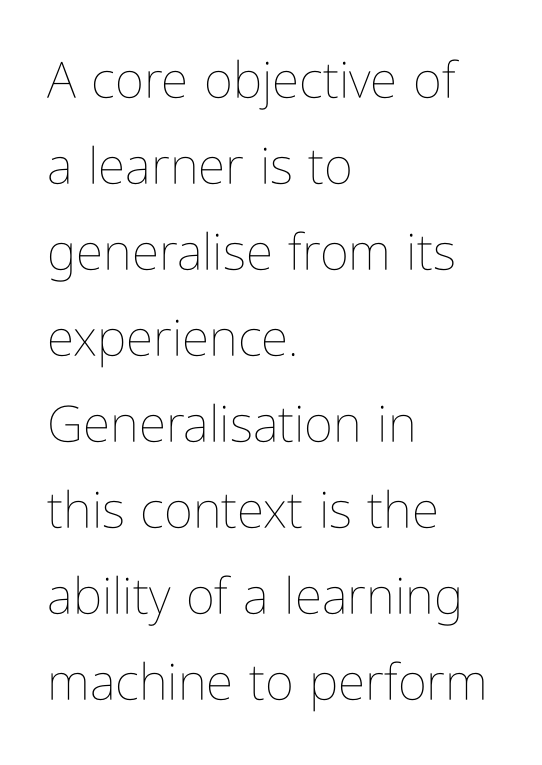
{"italic": "no", "bold": "no", "weight": "thin", "width": "condensed", "stroke_contrast": "low", "x_height": "medium", "monospaced": "no", "underline": "no", "align": "left", "line_spacing_ratio": 1.72, "letter_spacing": "normal", "letter_spacing_em": 0.0, "glyph_px": 50}
